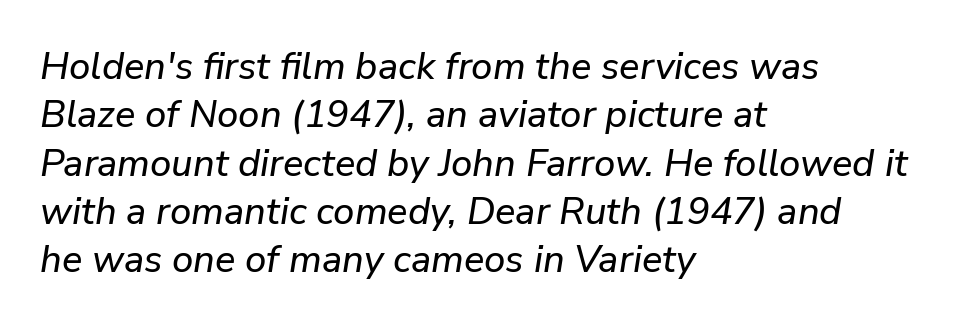
The image shows 38 px text type, italic (leaning right); set left-aligned, normal line spacing (1.27x), normal letter spacing, not underlined; low stroke contrast and a medium x-height.
